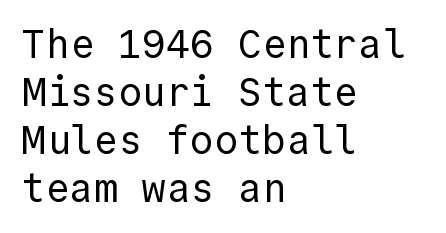
{"serif": "no", "italic": "no", "bold": "no", "weight": "regular", "width": "normal", "x_height": "medium", "monospaced": "yes", "underline": "no", "align": "left", "line_spacing_ratio": 1.2, "letter_spacing": "normal", "letter_spacing_em": 0.0, "glyph_px": 40}
